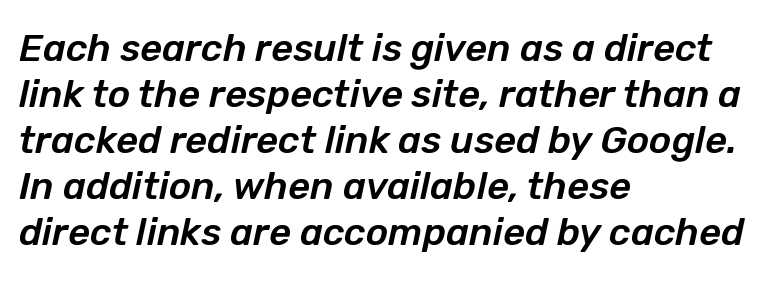
{"italic": "yes", "lean": "right", "slant_degrees": 12, "width": "normal", "stroke_contrast": "low", "x_height": "medium", "monospaced": "no", "underline": "no", "align": "left", "line_spacing_ratio": 1.21, "letter_spacing": "normal", "letter_spacing_em": 0.0, "glyph_px": 38}
